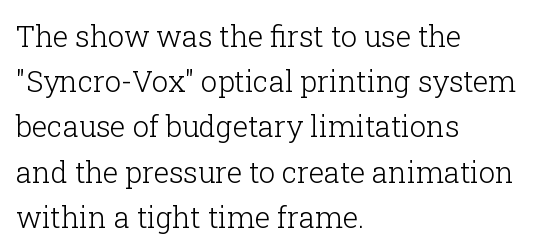
The image shows 29 px light serif type, upright; set left-aligned, normal line spacing (1.56x), normal letter spacing, not underlined; low stroke contrast and a medium x-height.
